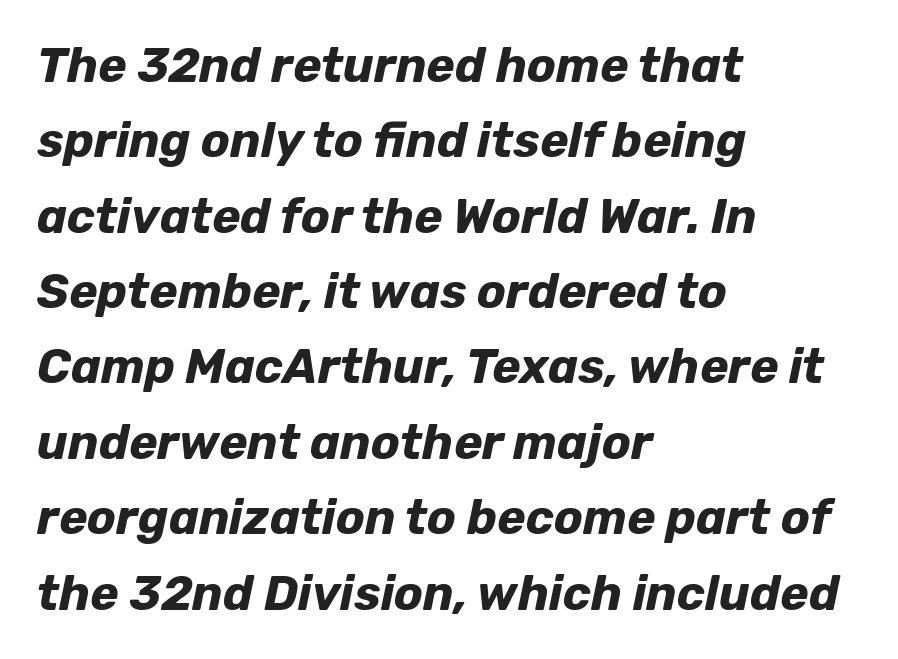
A typesetter would call this leading conventional body-copy spacing. Does the lettering tilt? It does — this is italic. Underlining? Definitely not there. In terms of letterspacing, this is plain default setting. Summary of weight: heavy, a full bold. The compositor pushed each line to the left boundary.
